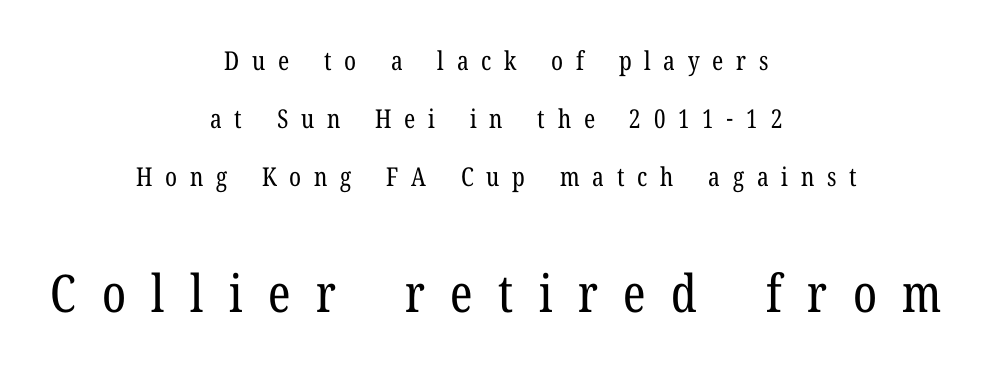
Q: Is the text bold? A: No.
Q: Is the text italic (slanted)? A: No, it is upright.
Q: Is the typeface a serif or a sans-serif typeface? A: Serif.
Q: Is the text underlined? A: No.
Q: How is the paragraph aligned? A: Centered.
Q: Is the spacing between letters normal or unusually wide? A: Unusually wide.
Q: Is the spacing between lines tight, normal or loose? A: Loose.
Q: Which block of text is set in a larger size, the first (top) or the second (bottom)? A: The second (bottom) one.
Q: Width (condensed, normal, or wide)? A: Condensed.
Q: Stroke contrast? A: Low.
Q: x-height? A: Medium.
Q: Monospaced? A: No.
